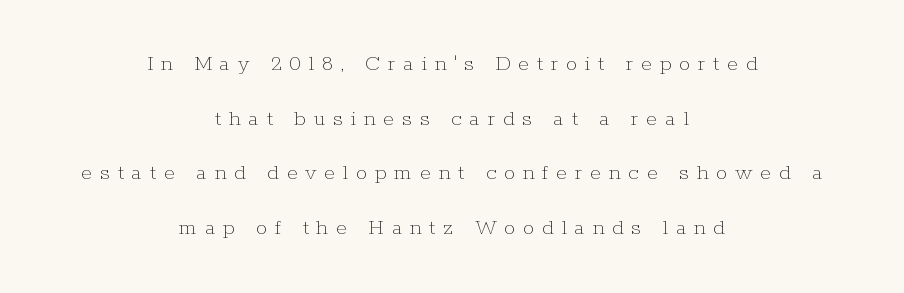
The image shows 23 px text type, upright; set centered, loose line spacing (2.37x), unusually wide letter spacing (+0.33 em), not underlined.
